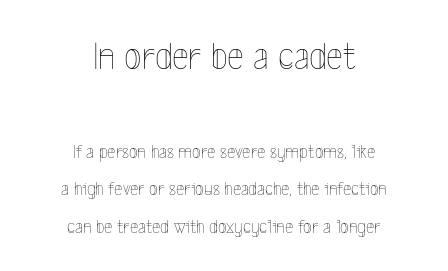
Clear beneath every line of the passage. This sample uses plain, unmodified letter spacing. Is the block centered? Yes — each line is placed symmetrically about the middle. Summary of weight: not heavy and not bold. Posture: straight, roman, zero tilt.
